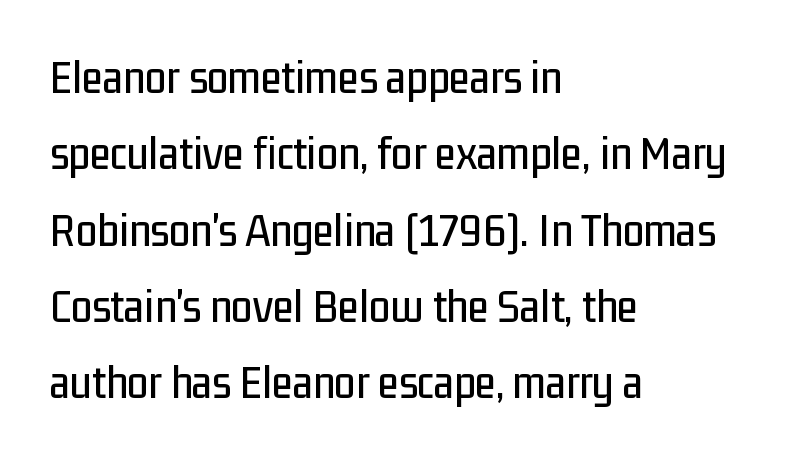
Q: Is the text italic (slanted)? A: No, it is upright.
Q: Is the typeface a serif or a sans-serif typeface? A: Sans-serif.
Q: Is the text underlined? A: No.
Q: How is the paragraph aligned? A: Left-aligned.
Q: Is the spacing between letters normal or unusually wide? A: Normal.
Q: Is the spacing between lines tight, normal or loose? A: Normal.
Q: Width (condensed, normal, or wide)? A: Condensed.
Q: Stroke contrast? A: Low.
Q: x-height? A: Medium.
Q: Monospaced? A: No.
